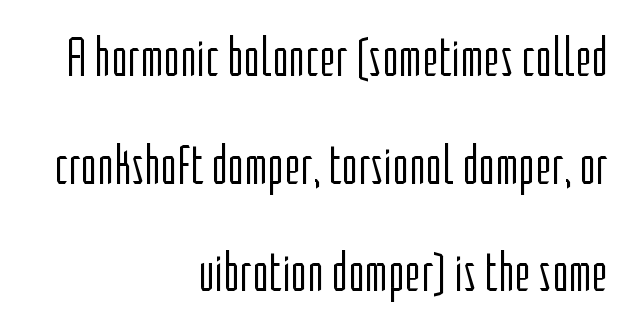
The image shows 56 px light, condensed sans-serif type, upright; set right-aligned, loose line spacing (1.92x), normal letter spacing, not underlined; low stroke contrast and a medium x-height.
